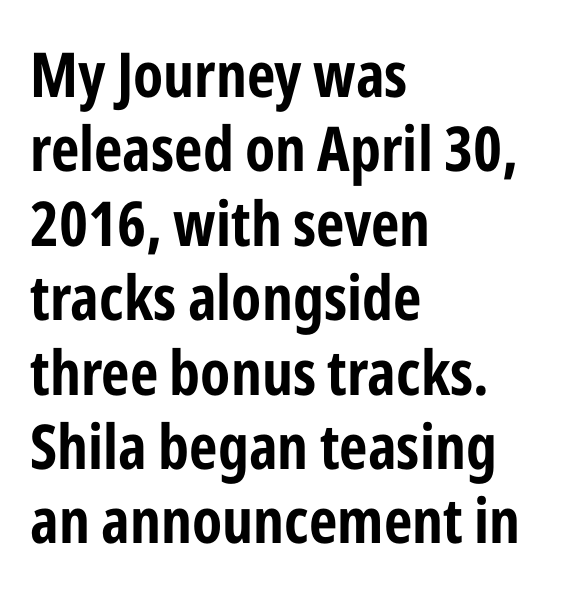
The image shows 62 px bold, condensed sans-serif type, upright; set left-aligned, line spacing 1.2x, normal letter spacing, not underlined; low stroke contrast and a medium x-height.
